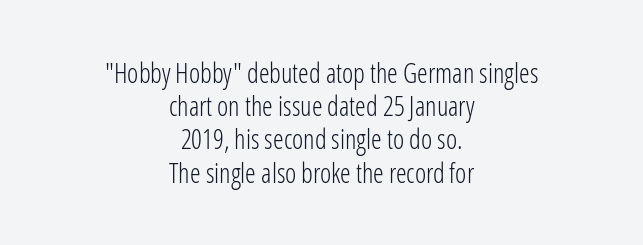
The weight tops out at a normal text grade. Between one letter and the next there's only the usual sliver of space. Ascenders rise straight up at ninety degrees. Unmarked baselines from the first word to the last. The paragraph shown floats in the horizontal middle.
